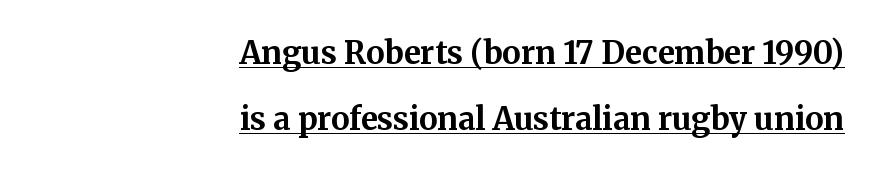
The image shows 31 px bold serif type, upright; set right-aligned, loose line spacing (2.13x), normal letter spacing, underlined; medium stroke contrast and a medium x-height.
